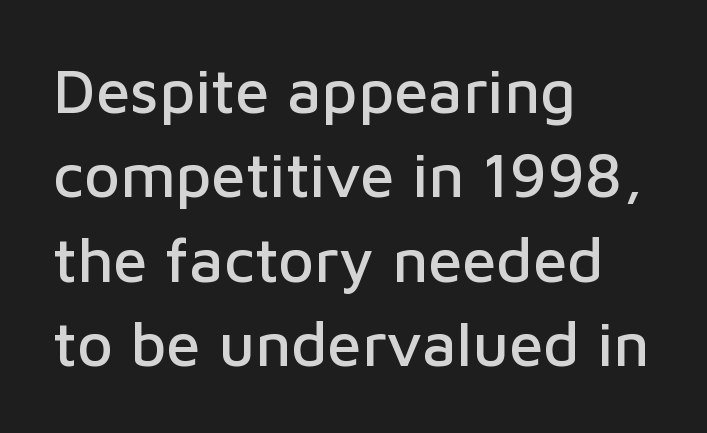
Honestly, the letter spacing is just normal — you wouldn't notice it. The font family rendered here belongs to the sans-serif group. Has an underline been added? It has not. Upright lettering throughout. The block of text has a typical density, with ordinary space between rows. These lines are rendered in a variable-pitch font.
